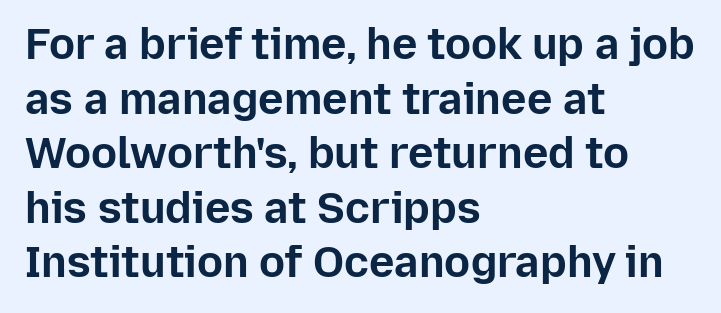
Look at the bottom of the vertical strokes: they stop flat, with no serifs. Alignment: flush left. Horizontal bands of white between lines are of average thickness. Think of a printed novel: that variable character pitch is what you see here.
